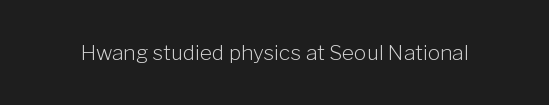
{"italic": "no", "bold": "no", "underline": "no", "letter_spacing": "normal", "letter_spacing_em": 0.0, "glyph_px": 21}
